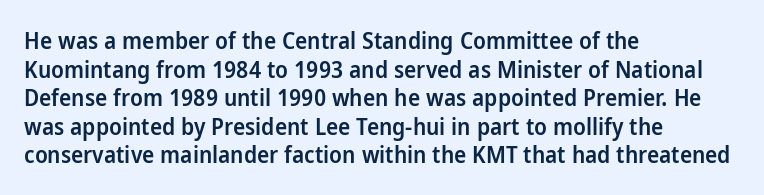
Q: Is the text bold? A: Semi-bold.
Q: Is the text italic (slanted)? A: No, it is upright.
Q: Is the text underlined? A: No.
Q: How is the paragraph aligned? A: Left-aligned.
Q: Is the spacing between letters normal or unusually wide? A: Normal.
